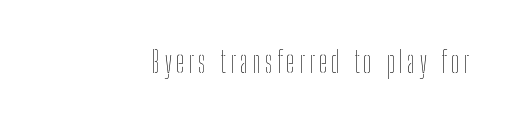
The image shows 29 px thin, condensed type, upright; set right-aligned, not underlined; low stroke contrast and a medium x-height.
